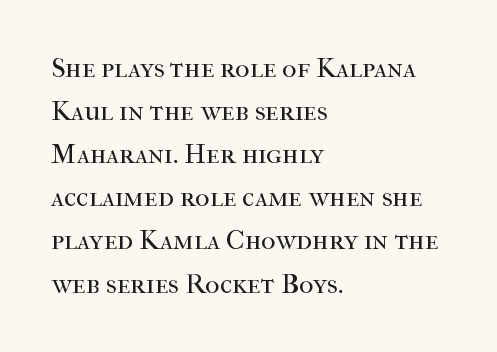
{"serif": "yes", "italic": "no", "bold": "no", "weight": "regular", "width": "normal", "stroke_contrast": "high", "x_height": "medium", "monospaced": "no", "underline": "no", "align": "left", "line_spacing": "normal", "line_spacing_ratio": 1.54, "letter_spacing": "normal", "letter_spacing_em": 0.0, "glyph_px": 28}
